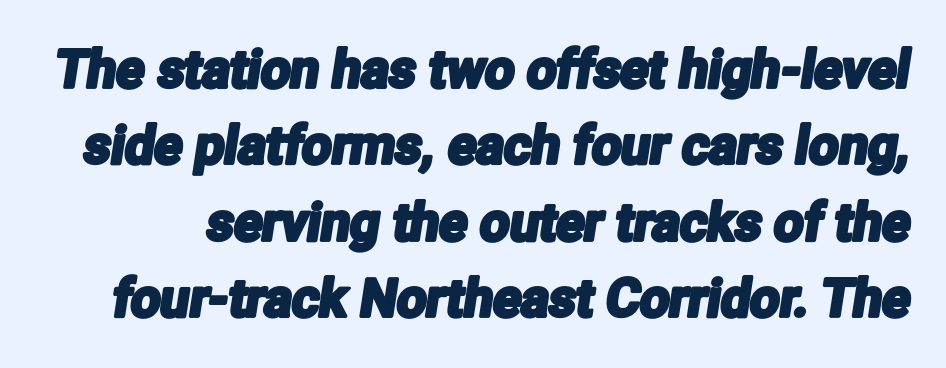
The baseline area is clear. Leading matches the norm, producing a regular column. Do the characters align in a grid? No, the font is proportional. Are there feet on the stems? There aren't — it's a sans. The letters sit at their default tracking, neither squeezed nor spread.
